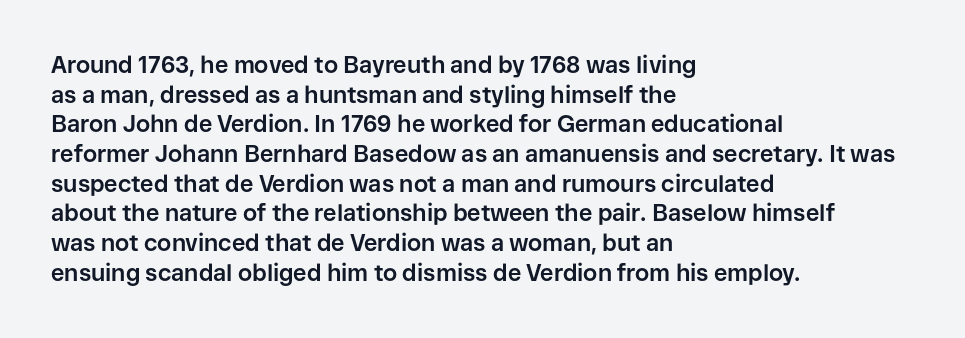
{"italic": "no", "bold": "yes", "underline": "no", "align": "left", "line_spacing": "normal", "line_spacing_ratio": 1.29, "letter_spacing": "normal", "letter_spacing_em": 0.0, "glyph_px": 23}
